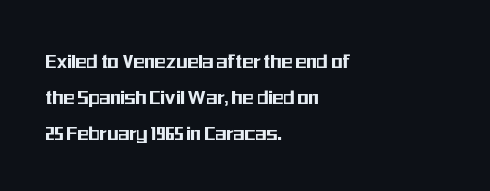
The image shows 23 px text type, upright; set left-aligned, normal line spacing (1.56x), normal letter spacing, not underlined.
